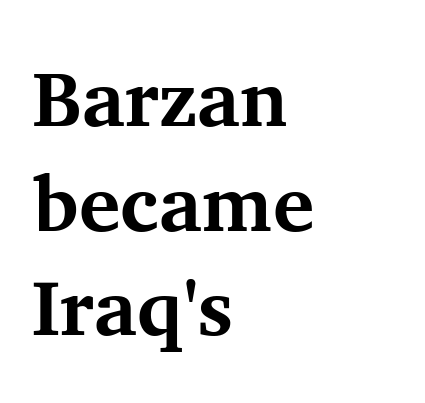
This sample uses a serif face. Do the characters align in a grid? No, the font is proportional. Typesetter's note: full bold, strokes at maximum text heaviness. The foot of each line stays bare and open. Observe the ordinary spacing: letters are neighbours, not strangers.
